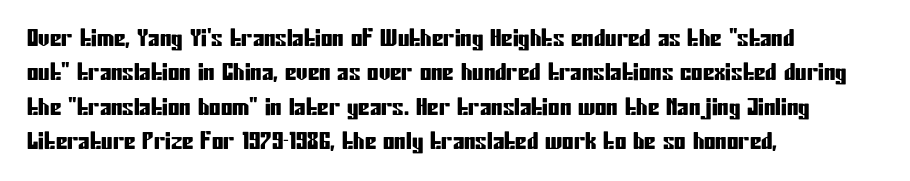
{"italic": "no", "underline": "no", "align": "left", "line_spacing": "normal", "line_spacing_ratio": 1.49, "letter_spacing": "normal", "letter_spacing_em": 0.0, "glyph_px": 23}
